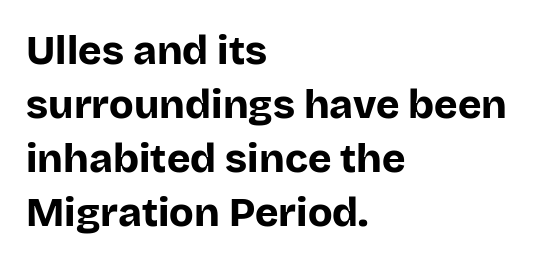
{"serif": "no", "italic": "no", "bold": "yes", "weight": "bold", "width": "normal", "stroke_contrast": "low", "x_height": "large", "monospaced": "no", "underline": "no", "align": "left", "line_spacing": "normal", "line_spacing_ratio": 1.35, "letter_spacing": "normal", "letter_spacing_em": 0.0, "glyph_px": 40}
